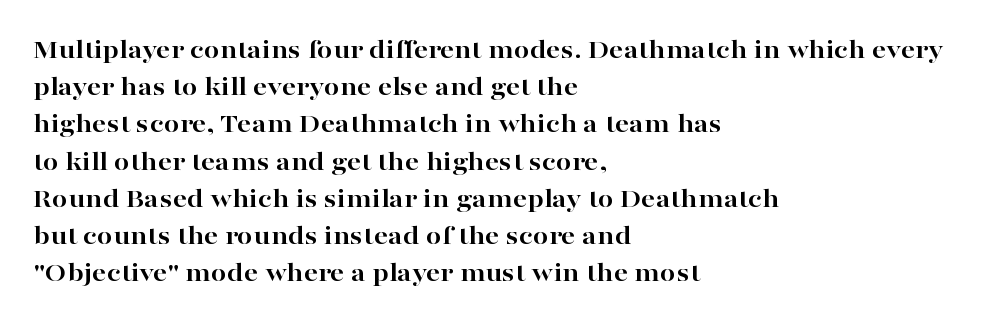
{"serif": "yes", "italic": "no", "bold": "yes", "weight": "bold", "width": "wide", "stroke_contrast": "high", "x_height": "medium", "monospaced": "no", "underline": "no", "align": "left", "line_spacing": "normal", "line_spacing_ratio": 1.33, "letter_spacing": "normal", "letter_spacing_em": 0.0, "glyph_px": 28}
